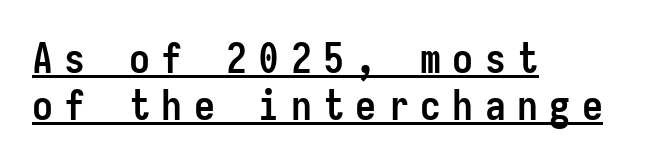
Q: Is the text bold? A: Yes.
Q: Is the text italic (slanted)? A: No, it is upright.
Q: Is the typeface a serif or a sans-serif typeface? A: Sans-serif.
Q: Is the text underlined? A: Yes.
Q: How is the paragraph aligned? A: Left-aligned.
Q: Is the spacing between letters normal or unusually wide? A: Unusually wide.
Q: Is the spacing between lines tight, normal or loose? A: Tight.
Q: Width (condensed, normal, or wide)? A: Condensed.
Q: Stroke contrast? A: Low.
Q: x-height? A: Medium.
Q: Monospaced? A: Yes.
